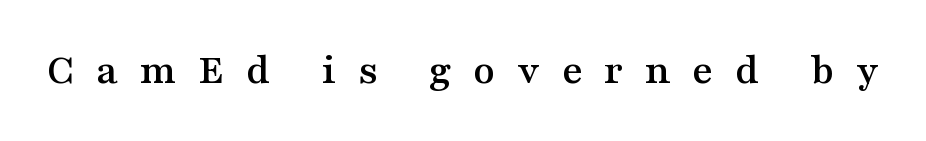
Underline: absent. Loose tracking; the words dissolve into strings of separated letters. The passage shown is typeset with a serif family. Tall strokes in this sample are plumb rather than angled. Each letter keeps its own natural width here, so spacing adapts to shape.
